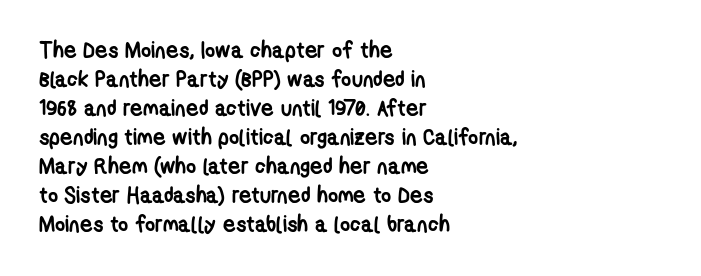
{"bold": "yes", "underline": "no", "align": "left", "line_spacing": "normal", "line_spacing_ratio": 1.32, "letter_spacing": "normal", "letter_spacing_em": 0.0, "glyph_px": 22}
